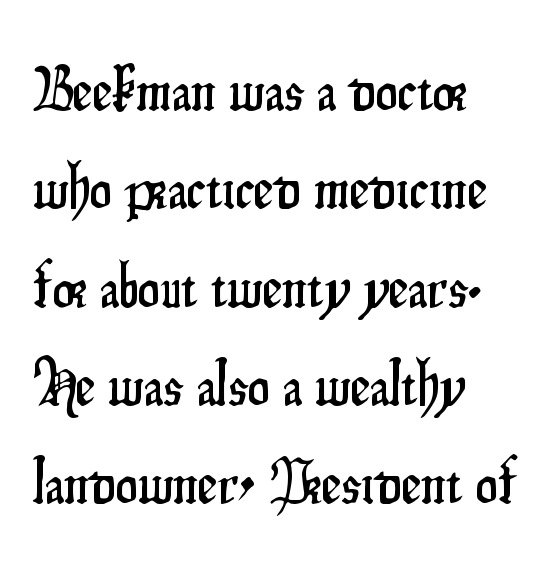
{"serif": "no", "italic": "no", "width": "condensed", "stroke_contrast": "low", "x_height": "small", "monospaced": "no", "underline": "no", "align": "left", "line_spacing": "normal", "line_spacing_ratio": 1.56, "letter_spacing": "normal", "letter_spacing_em": 0.0, "glyph_px": 63}
